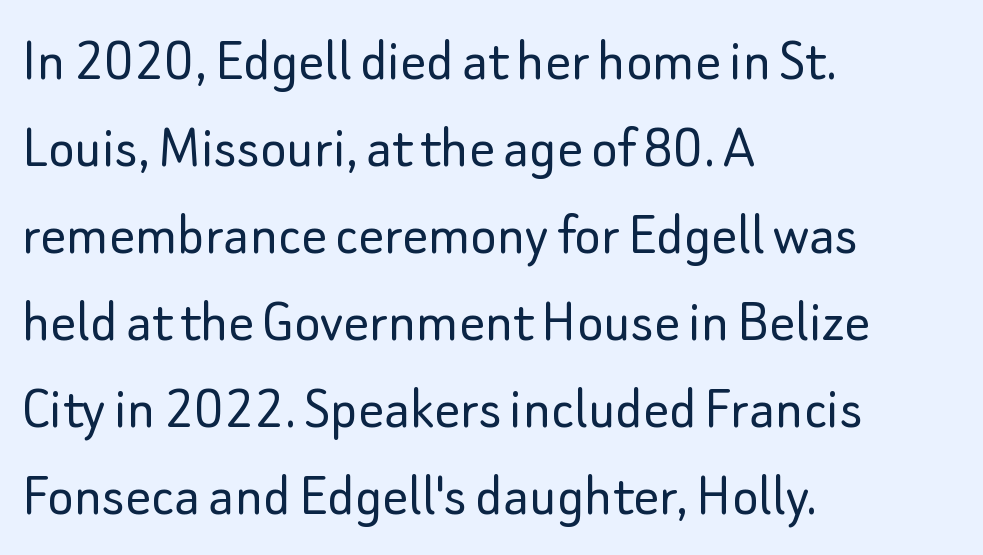
Q: Is the text bold? A: No.
Q: Is the text italic (slanted)? A: No, it is upright.
Q: Is the typeface a serif or a sans-serif typeface? A: Sans-serif.
Q: Is the text underlined? A: No.
Q: How is the paragraph aligned? A: Left-aligned.
Q: Is the spacing between letters normal or unusually wide? A: Normal.
Q: Is the spacing between lines tight, normal or loose? A: Normal.
Q: Width (condensed, normal, or wide)? A: Normal.
Q: Stroke contrast? A: Low.
Q: x-height? A: Small.
Q: Monospaced? A: No.
